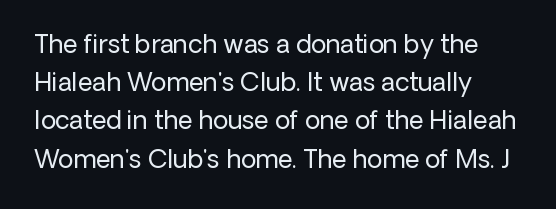
Q: Is the text bold? A: No.
Q: Is the text italic (slanted)? A: No, it is upright.
Q: Is the text underlined? A: No.
Q: How is the paragraph aligned? A: Left-aligned.
Q: Is the spacing between letters normal or unusually wide? A: Normal.
Q: Is the spacing between lines tight, normal or loose? A: Normal.
